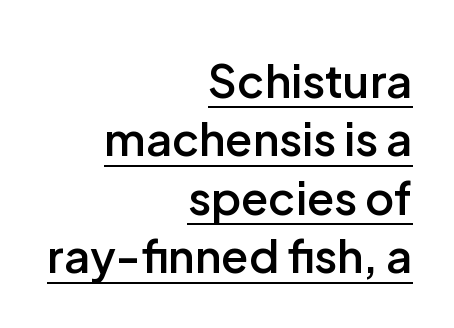
The image shows 45 px semibold sans-serif type, upright; set right-aligned, normal line spacing (1.3x), normal letter spacing, underlined; low stroke contrast and a medium x-height.
